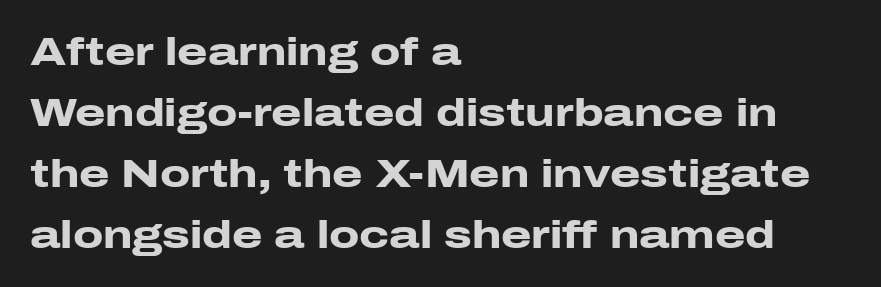
The image shows 39 px heavy, wide sans-serif type, upright; set left-aligned, normal line spacing (1.56x), normal letter spacing, not underlined; low stroke contrast and a medium x-height.
